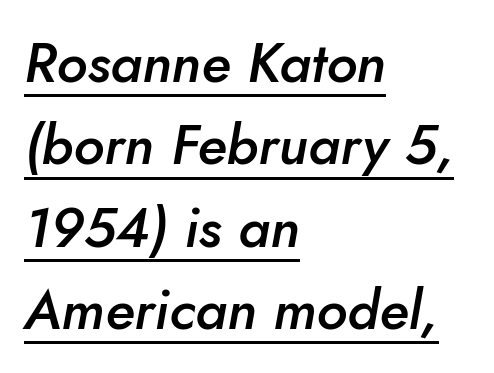
Q: Is the text bold? A: Semi-bold.
Q: Is the text italic (slanted)? A: Yes, it leans right by about 10 degrees.
Q: Is the text underlined? A: Yes.
Q: How is the paragraph aligned? A: Left-aligned.
Q: Is the spacing between letters normal or unusually wide? A: Normal.
Q: Is the spacing between lines tight, normal or loose? A: Normal.
Q: Width (condensed, normal, or wide)? A: Normal.
Q: Stroke contrast? A: Low.
Q: x-height? A: Small.
Q: Monospaced? A: No.
